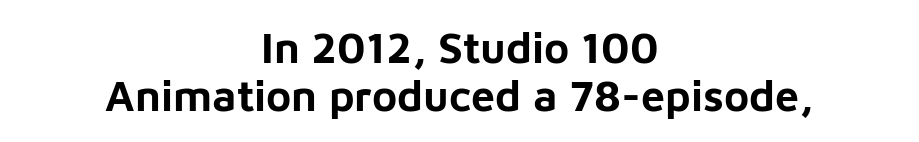
{"serif": "no", "italic": "no", "bold": "yes", "weight": "bold", "width": "normal", "stroke_contrast": "low", "x_height": "medium", "monospaced": "no", "underline": "no", "align": "center", "line_spacing": "tight", "line_spacing_ratio": 1.11, "letter_spacing": "normal", "letter_spacing_em": 0.0, "glyph_px": 43}
